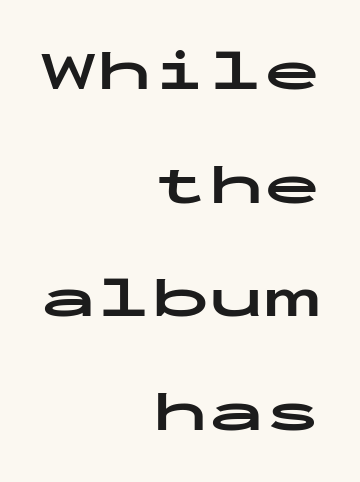
Classification — sans serif. Visually the block forms a straight wall on the right and a jagged coastline on the left. The rendering keeps characters at their native spacing. Posture: straight, roman, zero tilt.
